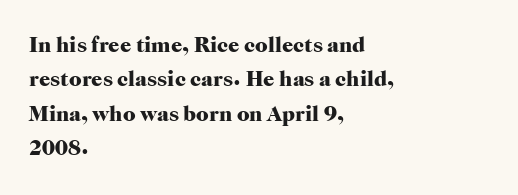
{"italic": "no", "bold": "yes", "underline": "no", "align": "left", "line_spacing": "normal", "line_spacing_ratio": 1.56, "letter_spacing": "normal", "letter_spacing_em": 0.0, "glyph_px": 22}
